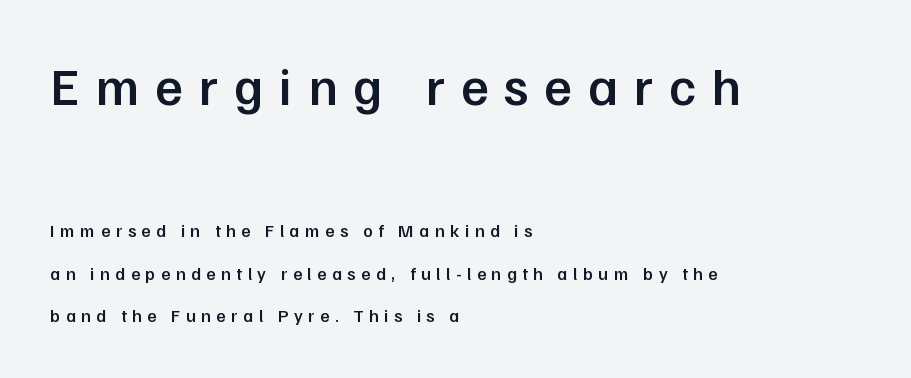
{"serif": "no", "italic": "no", "bold": "semi", "weight": "semibold", "width": "normal", "stroke_contrast": "low", "x_height": "medium", "monospaced": "no", "underline": "no", "align": "left", "line_spacing": "loose", "line_spacing_ratio": 2.37, "letter_spacing": "wide", "letter_spacing_em": 0.3, "larger_block": "first", "size_ratio": 2.94, "glyph_px": 53}
